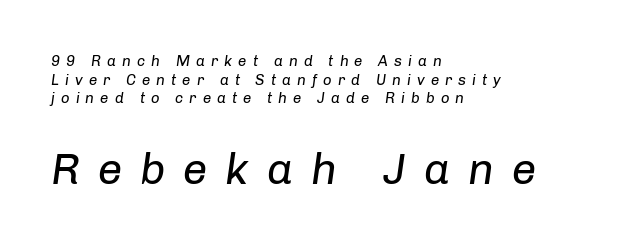
{"italic": "yes", "lean": "right", "slant_degrees": 8, "bold": "no", "weight": "regular", "width": "normal", "stroke_contrast": "low", "x_height": "medium", "monospaced": "no", "underline": "no", "align": "left", "line_spacing_ratio": 1.24, "letter_spacing": "wide", "letter_spacing_em": 0.4, "larger_block": "second", "size_ratio": 2.93, "glyph_px": 44}
